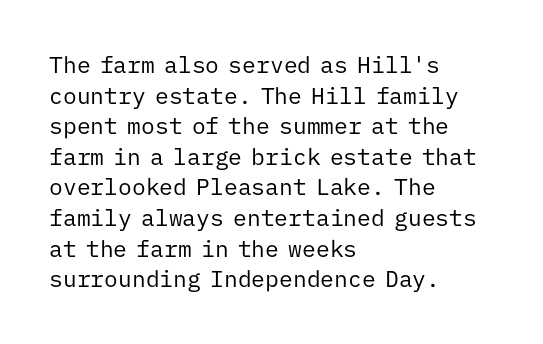
Vertical spacing — default. The text block is weighted toward the left margin, trailing off unevenly rightward. The baseline area is clear. These lines keep a tight, regular rhythm from letter to letter. No extra ink here — the face is not bold.
